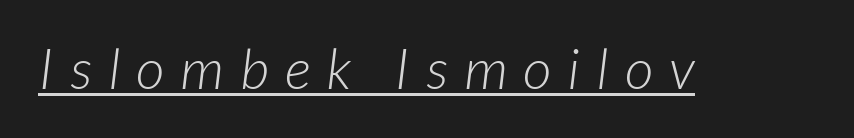
{"serif": "no", "bold": "no", "weight": "light", "width": "normal", "stroke_contrast": "low", "x_height": "medium", "monospaced": "no", "underline": "yes", "letter_spacing": "wide", "letter_spacing_em": 0.29, "glyph_px": 56}
